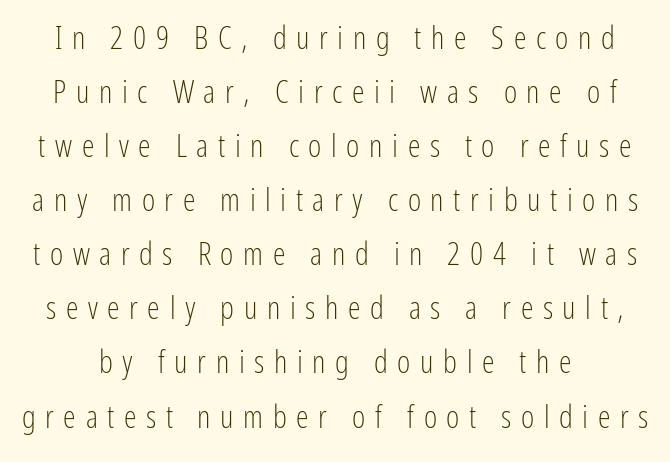
{"serif": "no", "italic": "no", "bold": "no", "weight": "light", "width": "condensed", "stroke_contrast": "low", "x_height": "medium", "monospaced": "no", "underline": "no", "line_spacing": "normal", "line_spacing_ratio": 1.69, "letter_spacing": "wide", "letter_spacing_em": 0.3, "glyph_px": 32}
